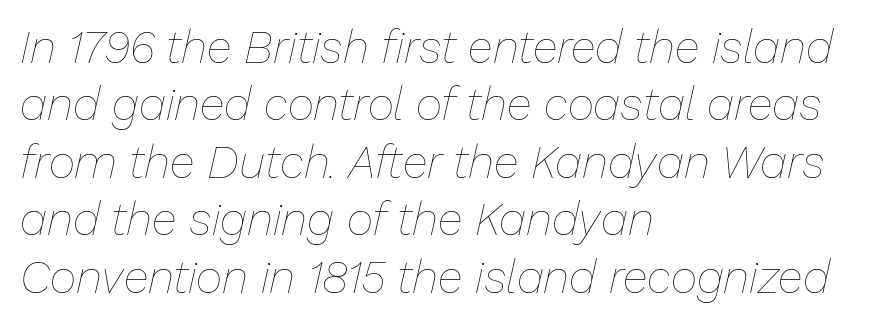
{"italic": "yes", "lean": "right", "slant_degrees": 13, "bold": "no", "weight": "thin", "width": "normal", "stroke_contrast": "low", "x_height": "medium", "monospaced": "no", "underline": "no", "align": "left", "line_spacing": "normal", "line_spacing_ratio": 1.25, "letter_spacing": "normal", "letter_spacing_em": 0.0, "glyph_px": 46}
